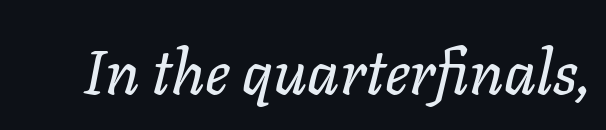
The image shows 62 px text type, italic (leaning right); set normal letter spacing, not underlined; low stroke contrast and a medium x-height.
